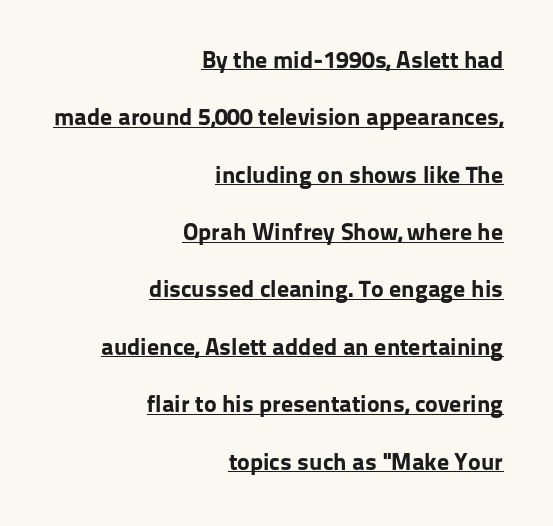
Compared with a flush-left layout, this one pins lines to the opposite, right side. Somebody hit Ctrl+U on this one — the words are underlined. Ordinary non-slanted type is in use. You'd pick this weight for a headline — it's a proper bold.
